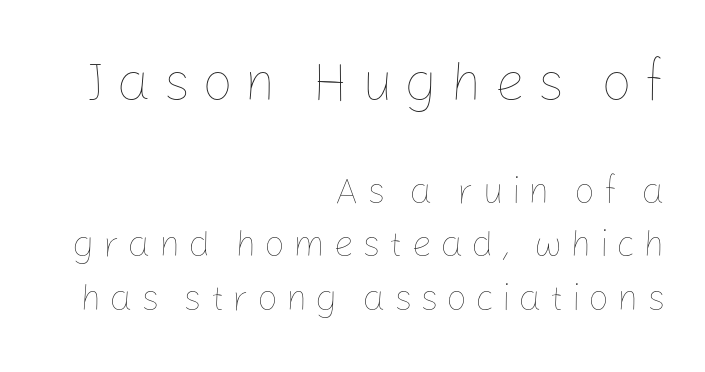
Q: Is the text bold? A: No.
Q: Is the text italic (slanted)? A: No, it is upright.
Q: Is the text underlined? A: No.
Q: How is the paragraph aligned? A: Right-aligned.
Q: Is the spacing between letters normal or unusually wide? A: Unusually wide.
Q: Is the spacing between lines tight, normal or loose? A: Normal.
Q: Which block of text is set in a larger size, the first (top) or the second (bottom)? A: The first (top) one.
Q: Width (condensed, normal, or wide)? A: Normal.
Q: Stroke contrast? A: Low.
Q: x-height? A: Medium.
Q: Monospaced? A: No.
